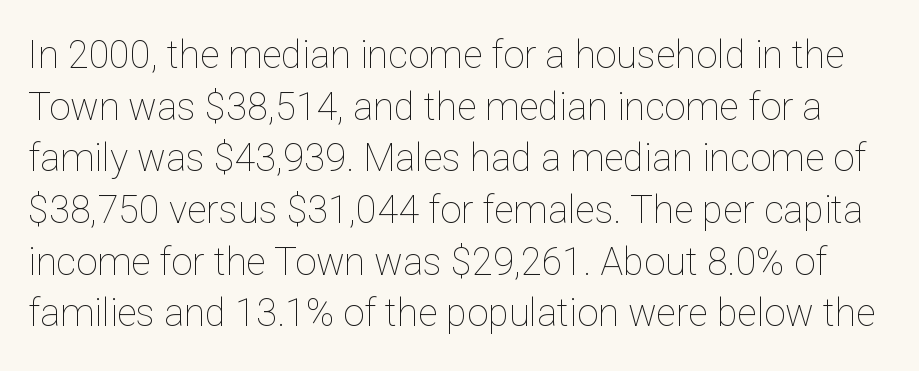
Q: Is the text bold? A: No.
Q: Is the text italic (slanted)? A: No, it is upright.
Q: Is the text underlined? A: No.
Q: Is the spacing between letters normal or unusually wide? A: Normal.
Q: Is the spacing between lines tight, normal or loose? A: Normal.
Q: Width (condensed, normal, or wide)? A: Normal.
Q: Stroke contrast? A: Low.
Q: x-height? A: Medium.
Q: Monospaced? A: No.
